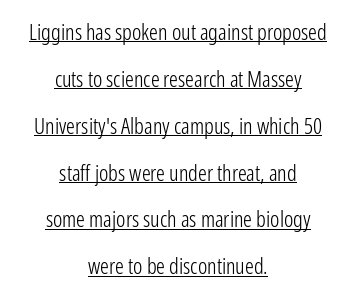
The letters sit at their default tracking, neither squeezed nor spread. Honestly, the underline is the first thing you notice here. This sample trades compactness for vertical openness between lines. Stroke thickness stays within the range of a standard reading face or lighter. The paragraph shown floats in the horizontal middle. A roman cut, with each character standing at attention.
